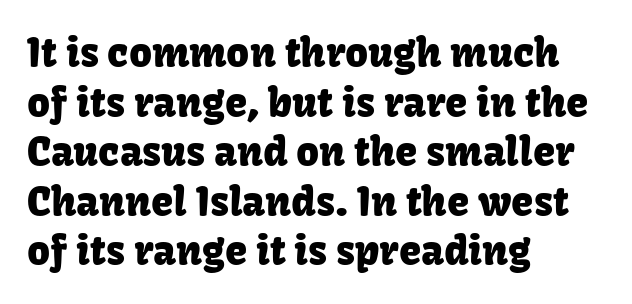
{"serif": "no", "italic": "no", "width": "normal", "stroke_contrast": "low", "x_height": "medium", "monospaced": "no", "underline": "no", "align": "left", "line_spacing_ratio": 1.24, "letter_spacing": "normal", "letter_spacing_em": 0.0, "glyph_px": 40}
